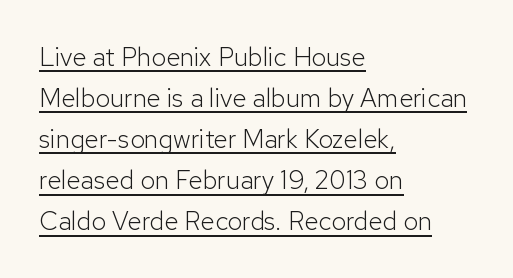
The image shows 26 px text type, upright; set left-aligned, normal line spacing (1.58x), normal letter spacing, underlined.
